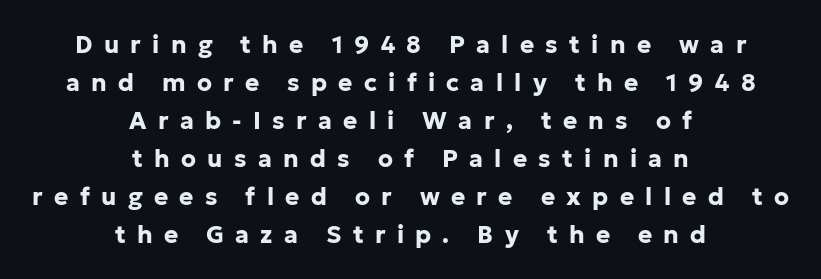
A typesetter would mark this as roman, not italic. Has an underline been added? It has not. A dark, heavy texture on the line: the type is bold. Short and long lines alike share a common midpoint.
